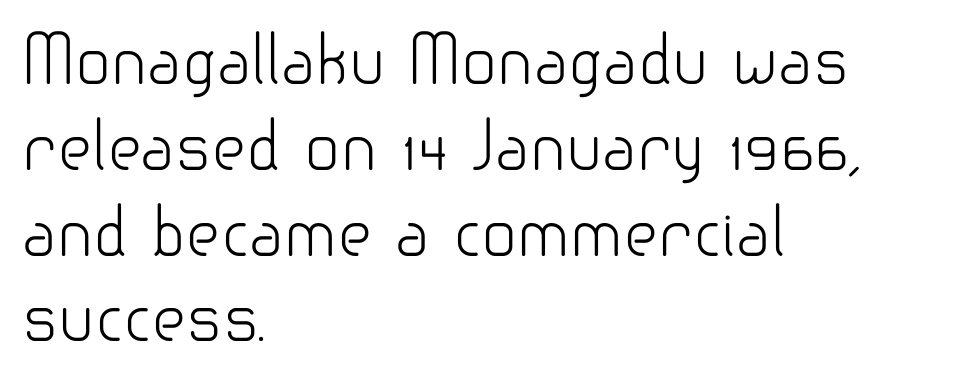
Q: Is the text bold? A: No.
Q: Is the text italic (slanted)? A: No, it is upright.
Q: Is the typeface a serif or a sans-serif typeface? A: Sans-serif.
Q: Is the text underlined? A: No.
Q: How is the paragraph aligned? A: Left-aligned.
Q: Is the spacing between letters normal or unusually wide? A: Normal.
Q: Is the spacing between lines tight, normal or loose? A: Normal.
Q: Width (condensed, normal, or wide)? A: Normal.
Q: Stroke contrast? A: Low.
Q: x-height? A: Small.
Q: Monospaced? A: No.
